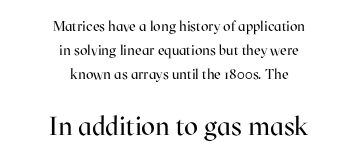
The image shows 26 px text type, upright; set centered, line spacing 1.72x, normal letter spacing, not underlined; the second (bottom) block is 1.86x larger.
